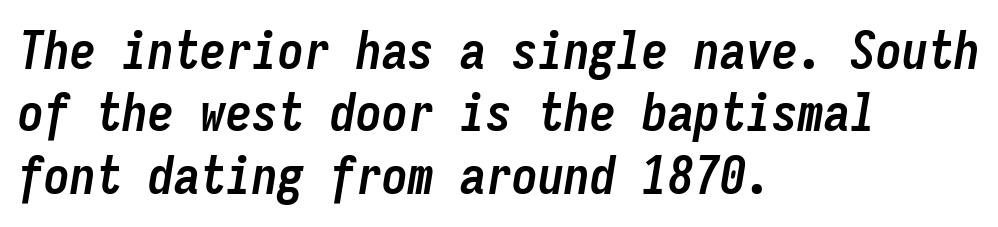
The ragged edge is on the right, which tells us the setting is flush left. This is oblique type, the kind used for emphasis or titles. Between one letter and the next there's only the usual sliver of space. Here the designer chose a console-style face with uniform glyph widths. Any mark beneath the type? The region is blank. This is heavy type, rendered in bold.
